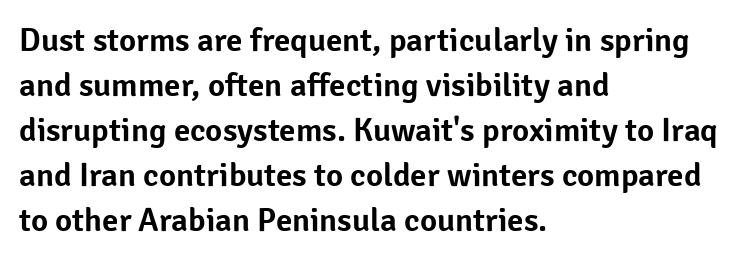
The paragraph shown leans on its left margin. Nope, not italic — everything's standing straight. Each word holds together tightly as a unit, with standard inter-letter gaps. The text was rendered using a sans face with plain stroke endings. The passage shown is typed in a proportional face where columns would drift.
